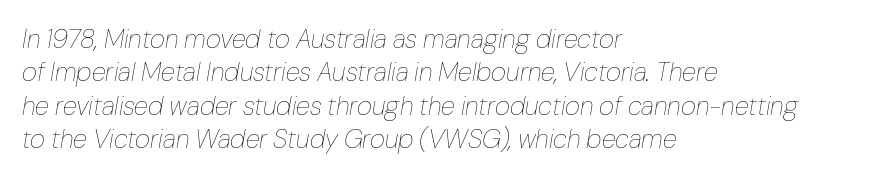
Q: Is the text bold? A: No.
Q: Is the text italic (slanted)? A: Yes, it leans right by about 10 degrees.
Q: Is the text underlined? A: No.
Q: How is the paragraph aligned? A: Left-aligned.
Q: Is the spacing between letters normal or unusually wide? A: Normal.
Q: Is the spacing between lines tight, normal or loose? A: Normal.
